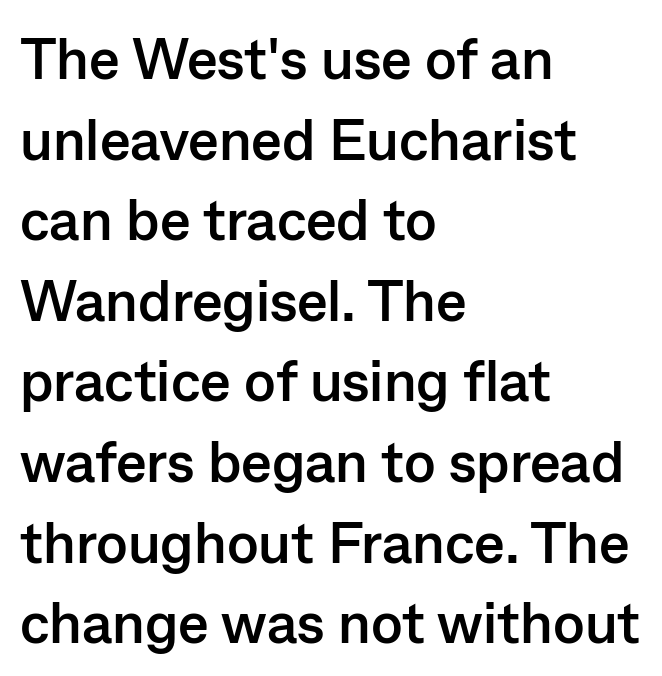
{"serif": "no", "italic": "no", "bold": "yes", "weight": "semibold", "width": "normal", "stroke_contrast": "low", "x_height": "medium", "monospaced": "no", "underline": "no", "align": "left", "line_spacing": "normal", "line_spacing_ratio": 1.39, "letter_spacing": "normal", "letter_spacing_em": 0.0, "glyph_px": 58}
